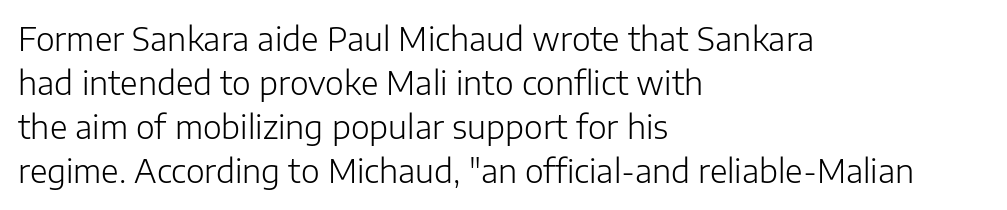
{"serif": "no", "italic": "no", "bold": "no", "weight": "light", "width": "normal", "stroke_contrast": "low", "x_height": "medium", "monospaced": "no", "underline": "no", "align": "left", "line_spacing": "normal", "line_spacing_ratio": 1.38, "letter_spacing": "normal", "letter_spacing_em": 0.0, "glyph_px": 32}
